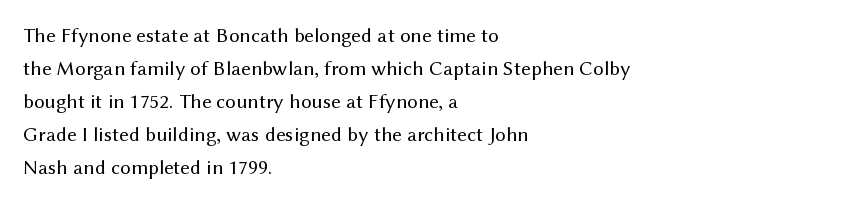
Q: Is the text bold? A: No.
Q: Is the text italic (slanted)? A: No, it is upright.
Q: Is the text underlined? A: No.
Q: How is the paragraph aligned? A: Left-aligned.
Q: Is the spacing between letters normal or unusually wide? A: Normal.
Q: Is the spacing between lines tight, normal or loose? A: Normal.
